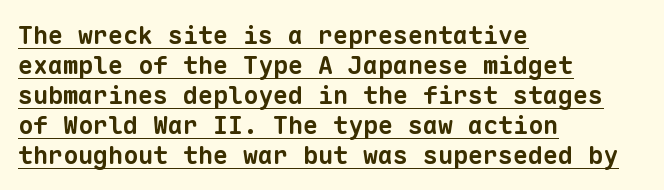
{"bold": "yes", "underline": "yes", "align": "left", "line_spacing_ratio": 1.2, "letter_spacing": "normal", "letter_spacing_em": 0.0, "glyph_px": 25}
